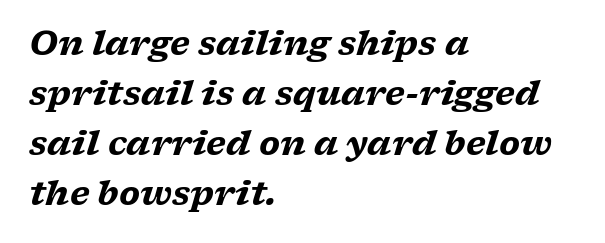
The image shows 33 px heavy, wide serif type, italic (leaning right); set left-aligned, normal line spacing (1.52x), normal letter spacing, not underlined; low stroke contrast and a medium x-height.
